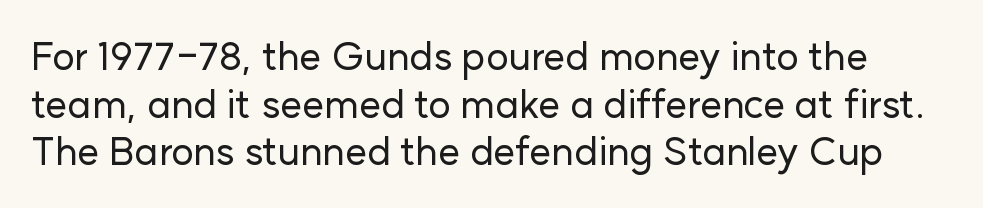
Q: Is the text italic (slanted)? A: No, it is upright.
Q: Is the typeface a serif or a sans-serif typeface? A: Sans-serif.
Q: Is the text underlined? A: No.
Q: Is the spacing between letters normal or unusually wide? A: Normal.
Q: Width (condensed, normal, or wide)? A: Normal.
Q: Stroke contrast? A: Low.
Q: x-height? A: Medium.
Q: Monospaced? A: No.
